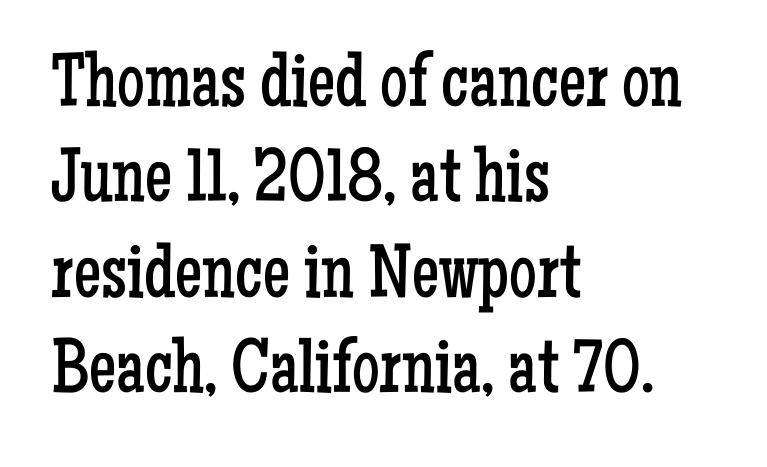
Q: Is the text bold? A: No.
Q: Is the text italic (slanted)? A: No, it is upright.
Q: Is the typeface a serif or a sans-serif typeface? A: Serif.
Q: Is the text underlined? A: No.
Q: How is the paragraph aligned? A: Left-aligned.
Q: Is the spacing between letters normal or unusually wide? A: Normal.
Q: Width (condensed, normal, or wide)? A: Condensed.
Q: Stroke contrast? A: Low.
Q: x-height? A: Medium.
Q: Monospaced? A: No.
